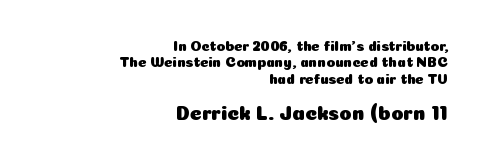
{"italic": "no", "underline": "no", "align": "right", "line_spacing_ratio": 1.17, "letter_spacing": "normal", "letter_spacing_em": 0.0, "larger_block": "second", "size_ratio": 1.43, "glyph_px": 20}
